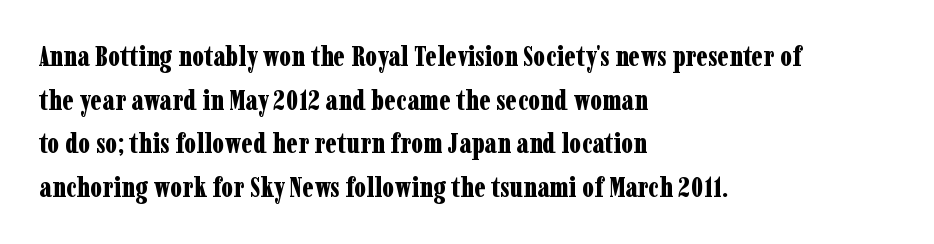
Do the letters lean? They stand straight. Summary of weight: heavy, a full bold. Does extra space separate the letters? No, they use regular spacing. The space directly below the letters is spotless.
